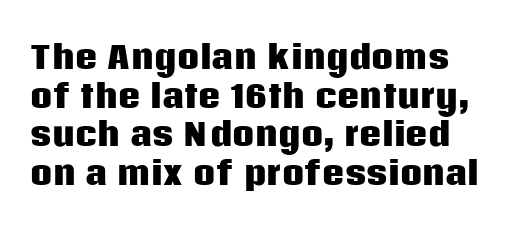
{"serif": "no", "italic": "no", "bold": "yes", "weight": "heavy", "width": "normal", "stroke_contrast": "low", "x_height": "large", "monospaced": "no", "underline": "no", "line_spacing": "normal", "line_spacing_ratio": 1.25, "letter_spacing": "normal", "letter_spacing_em": 0.0, "glyph_px": 31}
